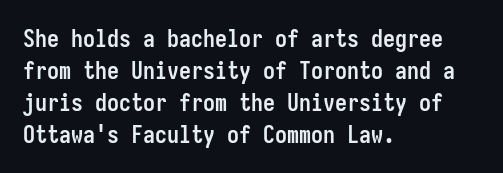
How are the letters spaced? Ordinarily, with no added tracking. Left-aligned paragraph, ragged on the right. The rows are spaced the way most documents space them. The glyphs are unaccompanied by any horizontal stroke below them. Weight check: bold — yes, fully. Ordinary non-slanted type is in use.
